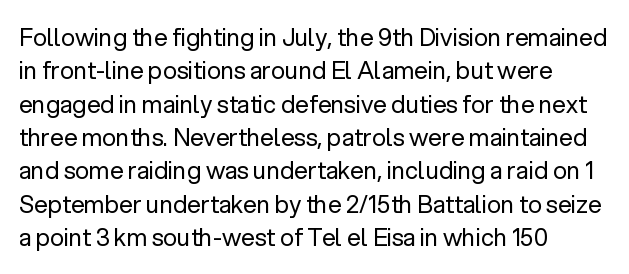
The image shows 24 px text type, upright; set left-aligned, normal line spacing (1.39x), normal letter spacing, not underlined.
